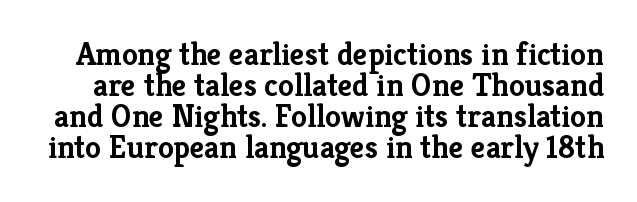
What stands out about the letter spacing? Nothing — it is the standard amount. Strokes here are thick enough to call this a true bold. Think of a printed novel: that variable character pitch is what you see here. Descender tails drop into unmarked territory. Old-style or modern, the face here clearly has serifs.
